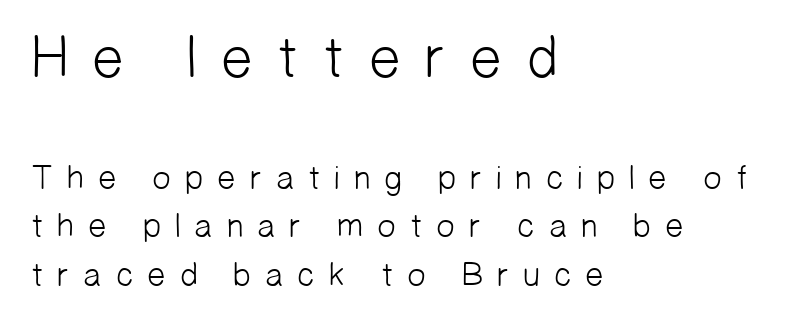
The string is rendered with underlining switched off. Note: no serifs on the glyphs. Spacing between characters has been opened up far beyond the box default. Weight: regular or lighter. Here the designer chose a conventional face with non-uniform glyph widths.
